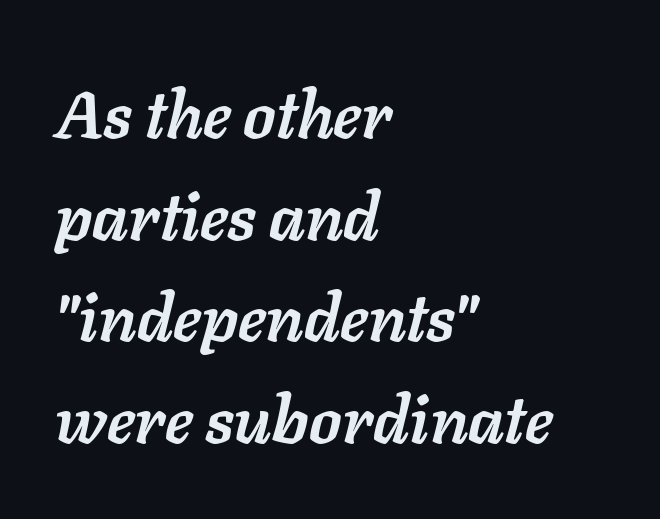
The zone under the glyphs is completely vacant. The gaps between neighbouring characters are ordinary and unremarkable. Emphasis by weight is at full strength: bold. The compositor pushed each line to the left boundary. Each letter keeps its own natural width here, so spacing adapts to shape.
